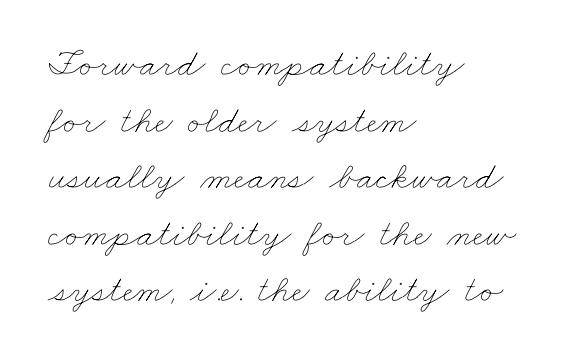
No extra ink here — the face is not bold. Rule under the text: the space is simply empty. Proportional: the letters do not fall into vertical columns. The line texture is even and compact thanks to regular tracking. Notice how descenders clear the ascenders below comfortably — that's standard leading. Teacher's note: observe the even left margin — that is flush-left alignment.
